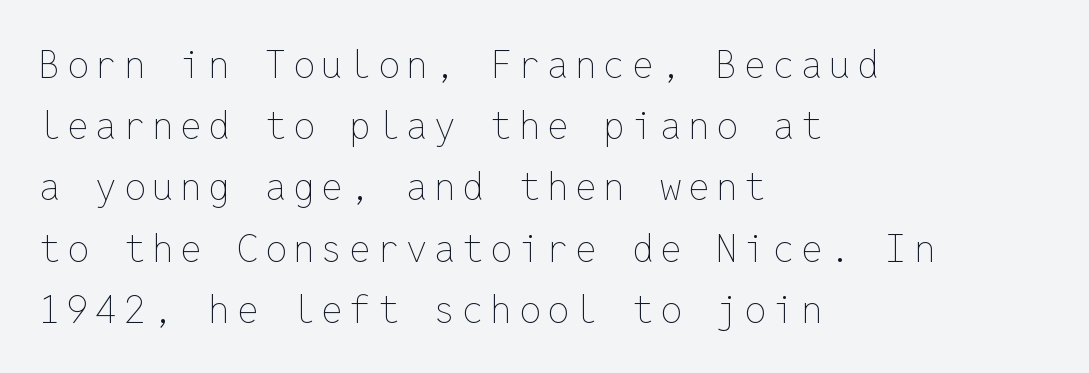
The strokes carry an ordinary text weight at most. Teacher's note: observe the even left margin — that is flush-left alignment. Quick note: underline off. Monospaced: the letters line up in strict vertical columns.
